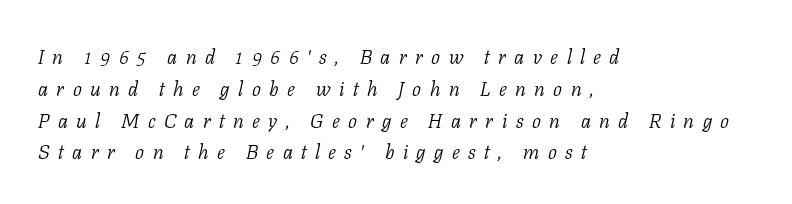
Q: Is the text bold? A: No.
Q: Is the text italic (slanted)? A: Yes, it leans right by about 11 degrees.
Q: Is the text underlined? A: No.
Q: How is the paragraph aligned? A: Left-aligned.
Q: Is the spacing between letters normal or unusually wide? A: Unusually wide.
Q: Is the spacing between lines tight, normal or loose? A: Normal.
